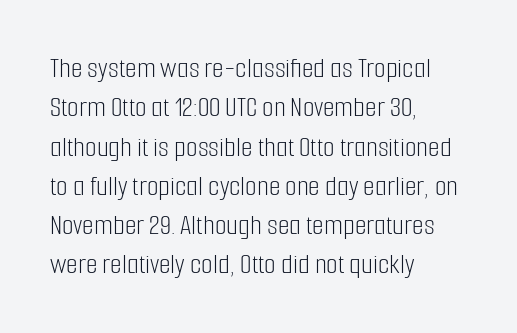
The image shows 30 px light, condensed sans-serif type, upright; set left-aligned, normal line spacing (1.31x), normal letter spacing, not underlined; low stroke contrast and a medium x-height.
